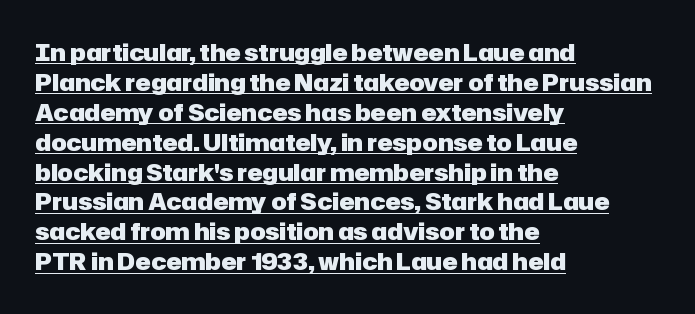
{"italic": "no", "bold": "yes", "underline": "yes", "align": "left", "line_spacing": "normal", "line_spacing_ratio": 1.3, "letter_spacing": "normal", "letter_spacing_em": 0.0, "glyph_px": 23}
